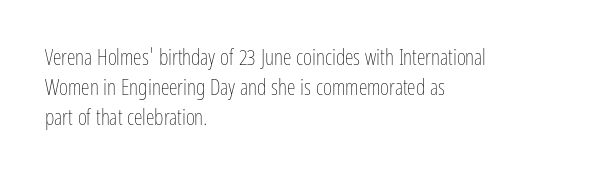
The image shows 22 px text type, upright; set left-aligned, normal line spacing (1.36x), normal letter spacing, not underlined.
